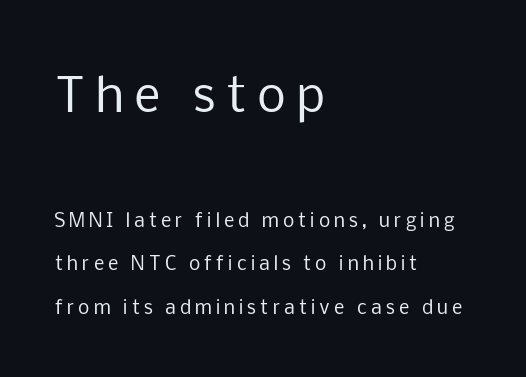
To sum up the face: it is a sans, with no serifs. Bare-footed words on every line. The passage is arranged the way most books set body copy — flush left. Between these two stacked blocks, the higher one wins on size.
